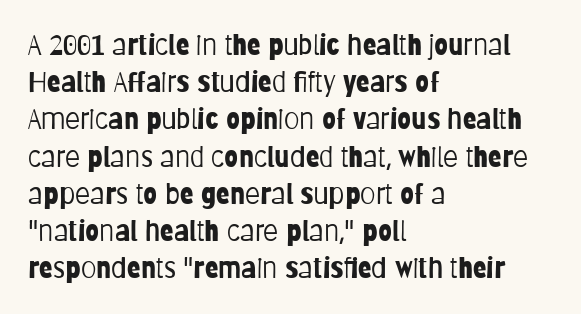
The image shows 28 px light, condensed sans-serif type, upright; set left-aligned, normal line spacing (1.33x), normal letter spacing, not underlined; low stroke contrast and a large x-height.
